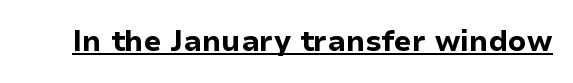
Q: Is the text bold? A: Yes.
Q: Is the text italic (slanted)? A: No, it is upright.
Q: Is the typeface a serif or a sans-serif typeface? A: Sans-serif.
Q: Is the text underlined? A: Yes.
Q: Is the spacing between letters normal or unusually wide? A: Normal.
Q: Width (condensed, normal, or wide)? A: Normal.
Q: Stroke contrast? A: Low.
Q: x-height? A: Medium.
Q: Monospaced? A: No.
